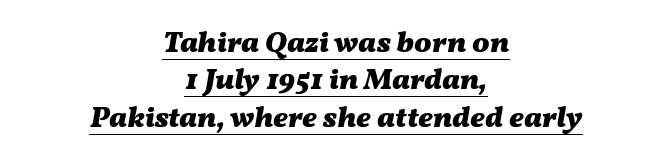
The image shows 29 px heavy, wide type, italic (leaning right); set centered, normal line spacing (1.29x), normal letter spacing, underlined; medium stroke contrast and a medium x-height.
